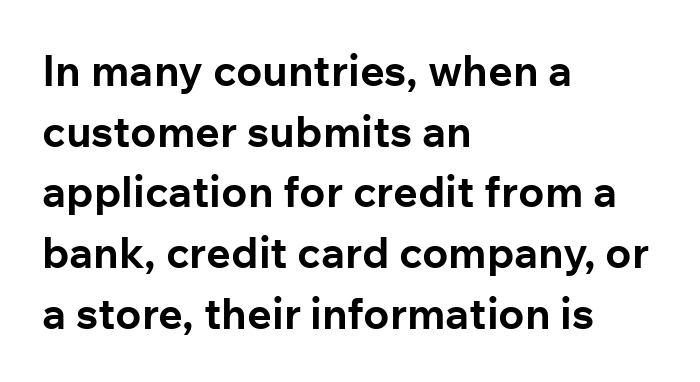
{"serif": "no", "italic": "no", "bold": "yes", "weight": "bold", "width": "normal", "stroke_contrast": "low", "x_height": "medium", "monospaced": "no", "underline": "no", "align": "left", "line_spacing": "normal", "line_spacing_ratio": 1.41, "letter_spacing": "normal", "letter_spacing_em": 0.0, "glyph_px": 43}
